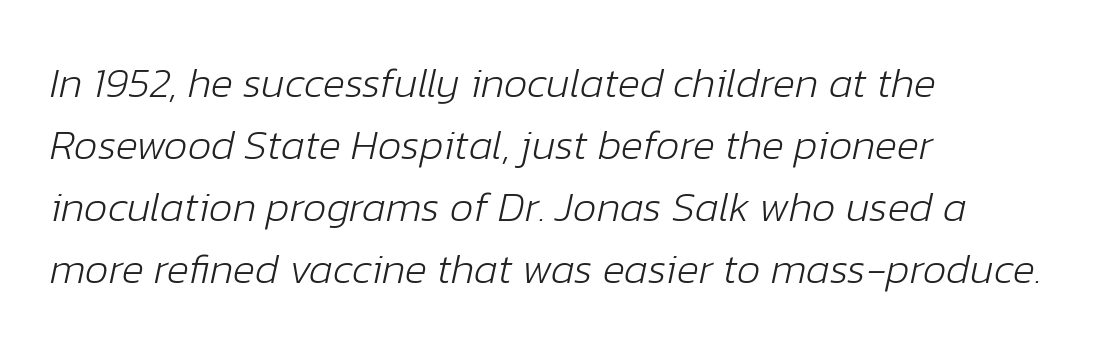
Q: Is the text bold? A: No.
Q: Is the text italic (slanted)? A: Yes, it leans right by about 12 degrees.
Q: Is the text underlined? A: No.
Q: How is the paragraph aligned? A: Left-aligned.
Q: Is the spacing between letters normal or unusually wide? A: Normal.
Q: Is the spacing between lines tight, normal or loose? A: Normal.
Q: Width (condensed, normal, or wide)? A: Normal.
Q: Stroke contrast? A: Low.
Q: x-height? A: Medium.
Q: Monospaced? A: No.
